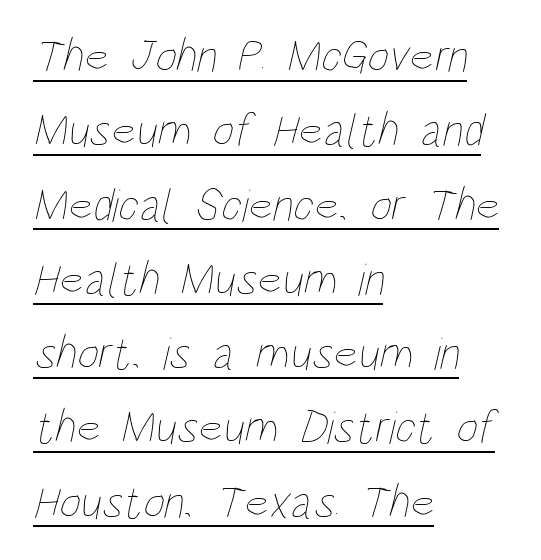
{"bold": "no", "weight": "thin", "width": "condensed", "stroke_contrast": "low", "x_height": "large", "monospaced": "no", "underline": "yes", "align": "left", "line_spacing": "normal", "line_spacing_ratio": 1.58, "letter_spacing": "normal", "letter_spacing_em": 0.0, "glyph_px": 47}
